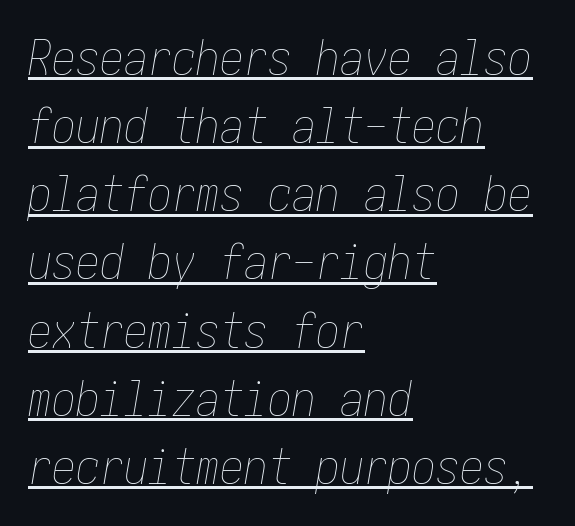
The setting favours the left margin, as ordinary paragraphs usually do. This is underlined copy, the kind a proofreader might mark for attention. This sample keeps an unexceptional amount of space between lines. Compared with a typical body face, this is equally light or lighter still. The rendering keeps characters at their native spacing. Designer's note — italics engaged.
